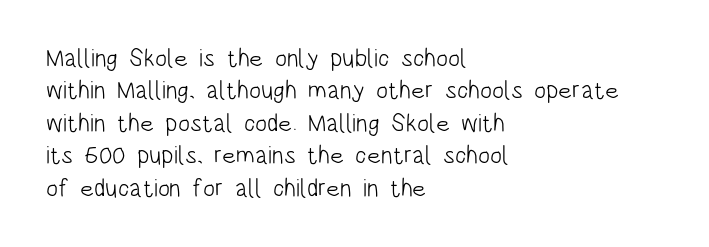
The image shows 25 px text type, upright; set left-aligned, normal line spacing (1.3x), normal letter spacing, not underlined.
